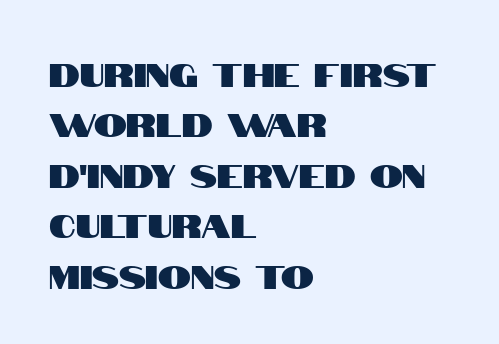
The text block is weighted toward the left margin, trailing off unevenly rightward. In terms of posture, this sample is upright. The rendering uses a moderate line-height, typical for paragraphs. A clean baseline with only descenders dipping below it. The tracking reads as untouched default to a designer's eye. A typesetter would label this face a sans.
